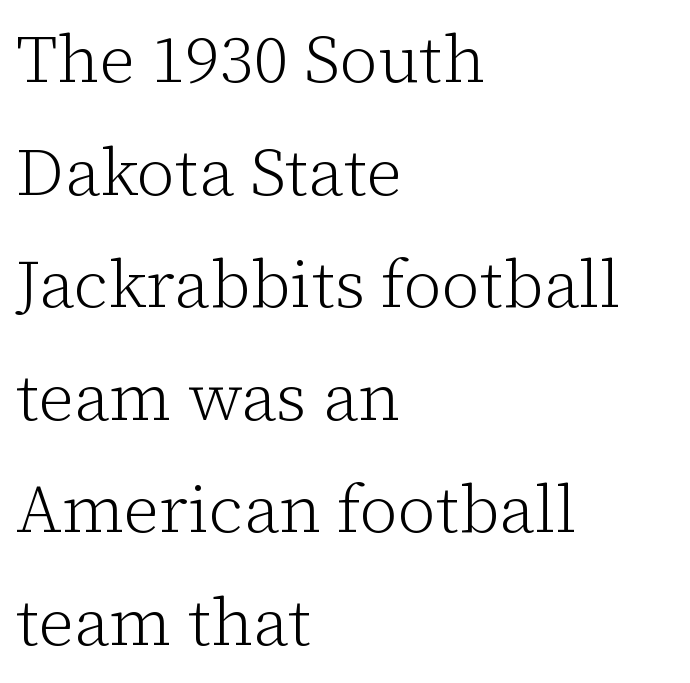
The image shows 67 px light serif type, upright; set left-aligned, normal line spacing (1.68x), normal letter spacing, not underlined; low stroke contrast and a medium x-height.
